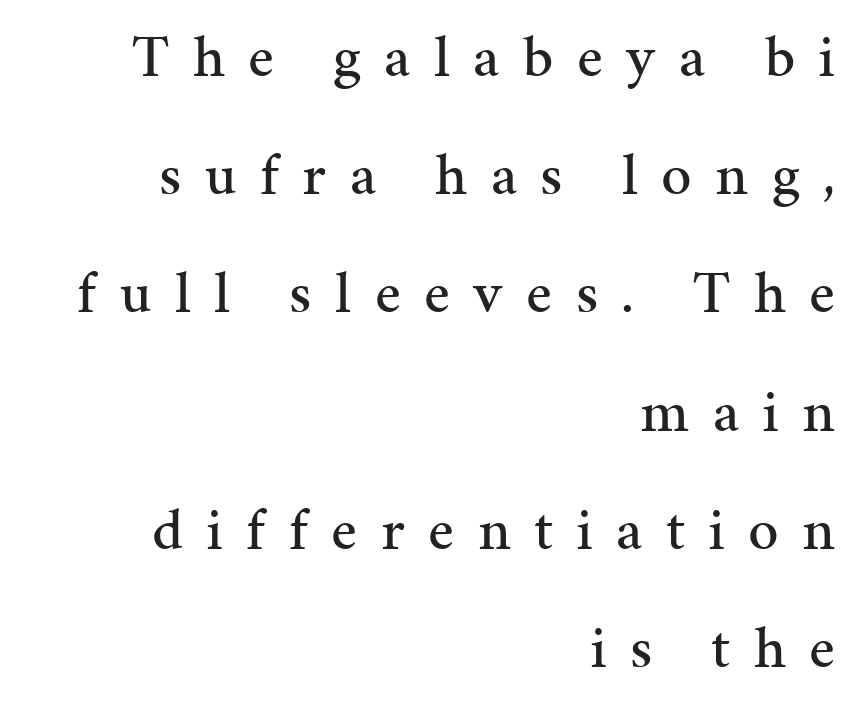
Q: Is the text italic (slanted)? A: No, it is upright.
Q: Is the typeface a serif or a sans-serif typeface? A: Serif.
Q: Is the text underlined? A: No.
Q: How is the paragraph aligned? A: Right-aligned.
Q: Is the spacing between letters normal or unusually wide? A: Unusually wide.
Q: Is the spacing between lines tight, normal or loose? A: Loose.
Q: Width (condensed, normal, or wide)? A: Normal.
Q: Stroke contrast? A: Medium.
Q: x-height? A: Medium.
Q: Monospaced? A: No.
